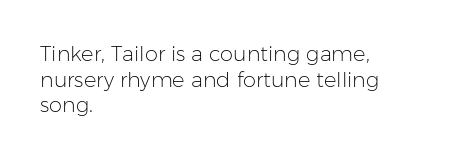
The image shows 21 px text type, upright; set left-aligned, line spacing 1.22x, normal letter spacing, not underlined.
